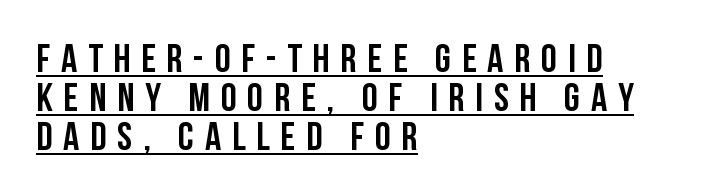
The image shows 40 px condensed sans-serif type, upright; set left-aligned, tight line spacing (0.97x), unusually wide letter spacing (+0.27 em), underlined; low stroke contrast and a large x-height.
